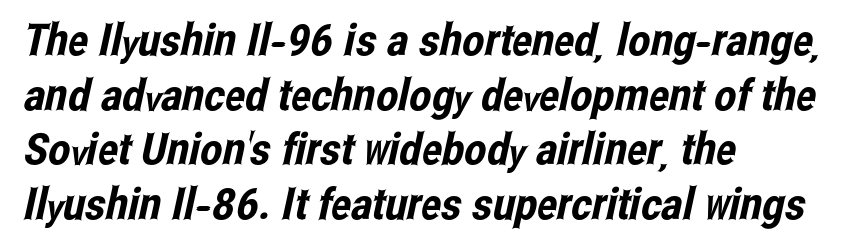
Q: Is the typeface a serif or a sans-serif typeface? A: Sans-serif.
Q: Is the text underlined? A: No.
Q: How is the paragraph aligned? A: Left-aligned.
Q: Is the spacing between letters normal or unusually wide? A: Normal.
Q: Width (condensed, normal, or wide)? A: Condensed.
Q: Stroke contrast? A: Low.
Q: x-height? A: Medium.
Q: Monospaced? A: No.
